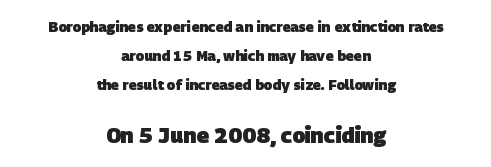
{"bold": "yes", "underline": "no", "align": "center", "line_spacing": "loose", "line_spacing_ratio": 2.08, "letter_spacing": "normal", "letter_spacing_em": 0.0, "larger_block": "second", "size_ratio": 1.5, "glyph_px": 21}
